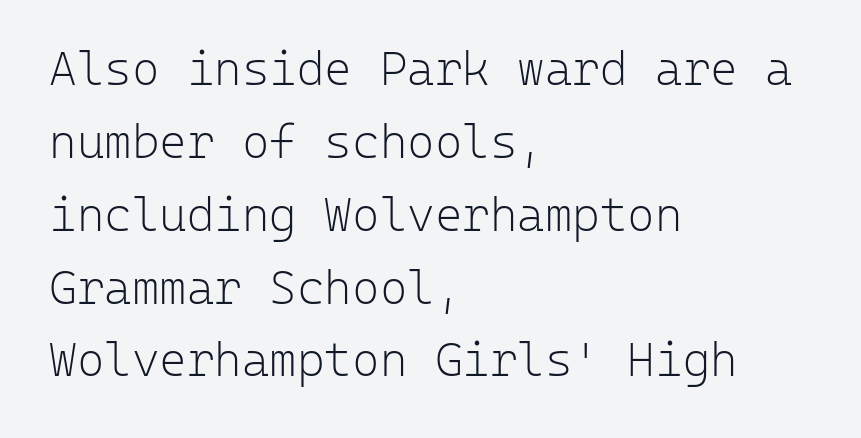
{"serif": "no", "italic": "no", "bold": "no", "weight": "light", "width": "normal", "stroke_contrast": "low", "x_height": "medium", "monospaced": "yes", "underline": "no", "align": "left", "line_spacing": "normal", "line_spacing_ratio": 1.55, "letter_spacing": "normal", "letter_spacing_em": 0.0, "glyph_px": 47}
